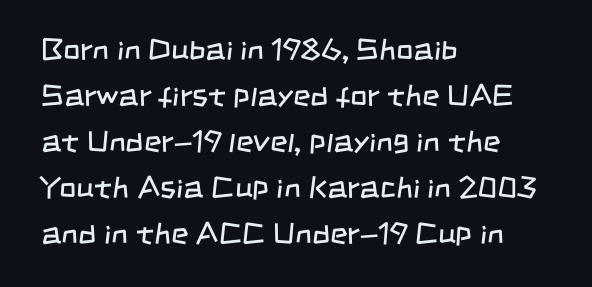
The image shows 30 px regular-weight, condensed sans-serif type; set left-aligned, normal line spacing (1.53x), normal letter spacing, not underlined; low stroke contrast and a large x-height.
